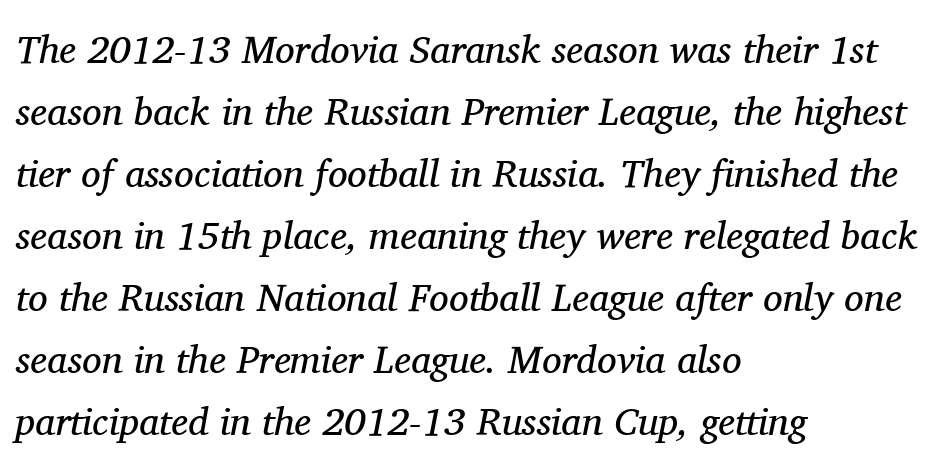
{"serif": "yes", "italic": "yes", "lean": "right", "slant_degrees": 11, "bold": "no", "weight": "regular", "width": "normal", "stroke_contrast": "medium", "x_height": "medium", "monospaced": "no", "underline": "no", "align": "left", "line_spacing": "normal", "line_spacing_ratio": 1.59, "letter_spacing": "normal", "letter_spacing_em": 0.0, "glyph_px": 39}
